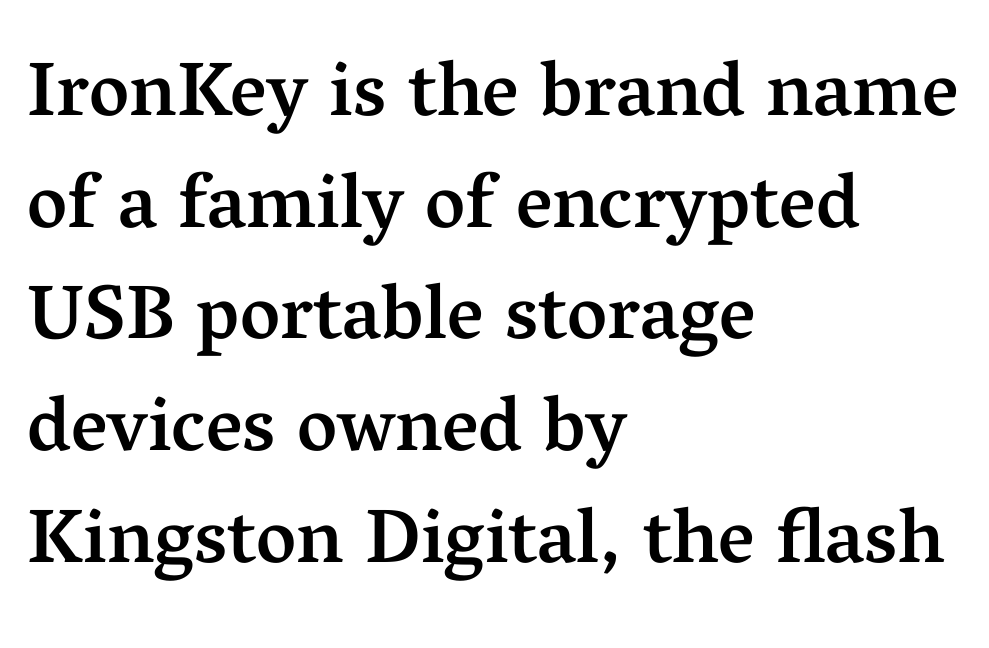
{"serif": "yes", "italic": "no", "bold": "semi", "weight": "semibold", "width": "normal", "stroke_contrast": "medium", "x_height": "medium", "monospaced": "no", "underline": "no", "align": "left", "line_spacing": "normal", "line_spacing_ratio": 1.45, "letter_spacing": "normal", "letter_spacing_em": 0.0, "glyph_px": 77}
